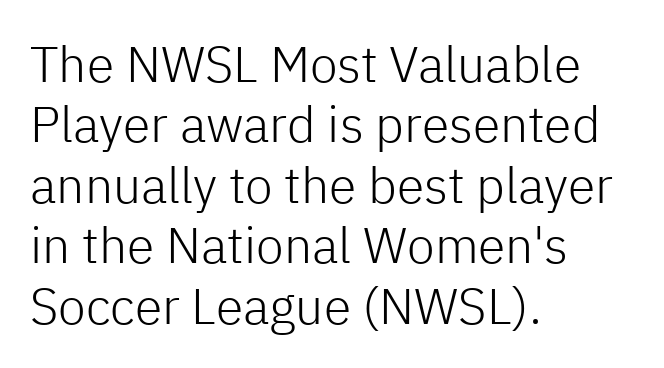
The image shows 50 px light sans-serif type, upright; set left-aligned, line spacing 1.21x, normal letter spacing, not underlined; low stroke contrast and a medium x-height.
